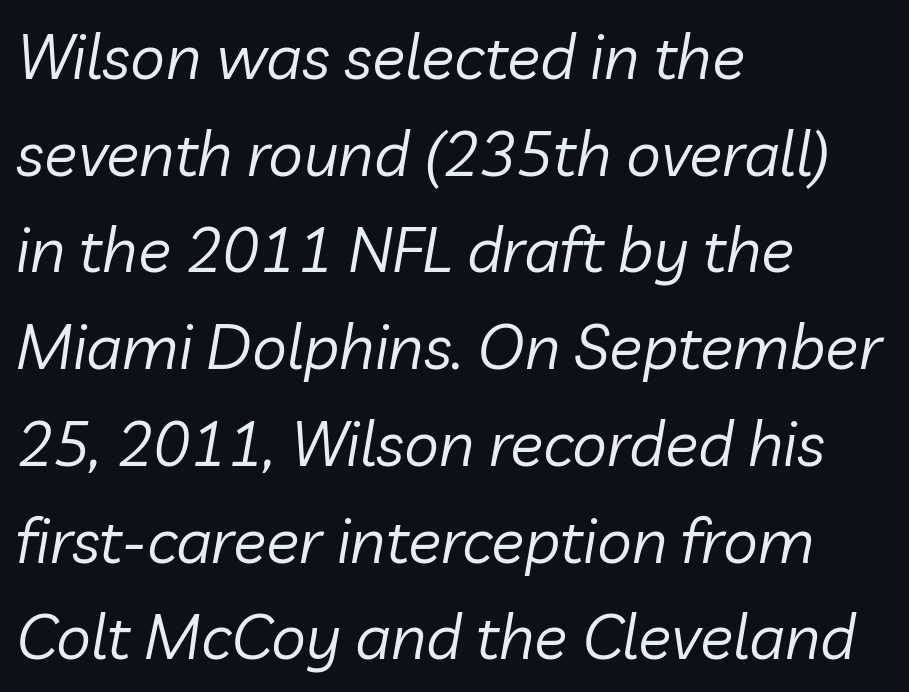
{"italic": "yes", "lean": "right", "slant_degrees": 10, "bold": "no", "weight": "regular", "width": "normal", "stroke_contrast": "low", "x_height": "medium", "monospaced": "no", "underline": "no", "align": "left", "line_spacing": "normal", "line_spacing_ratio": 1.56, "letter_spacing": "normal", "letter_spacing_em": 0.0, "glyph_px": 62}
